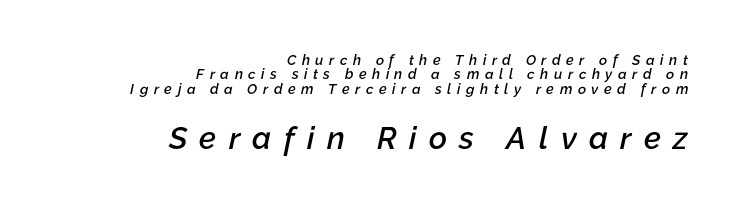
{"italic": "yes", "lean": "right", "slant_degrees": 12, "bold": "semi", "weight": "semibold", "width": "normal", "stroke_contrast": "low", "x_height": "medium", "monospaced": "no", "underline": "no", "align": "right", "line_spacing": "tight", "line_spacing_ratio": 1.02, "letter_spacing": "wide", "letter_spacing_em": 0.4, "larger_block": "second", "size_ratio": 2.21, "glyph_px": 31}
